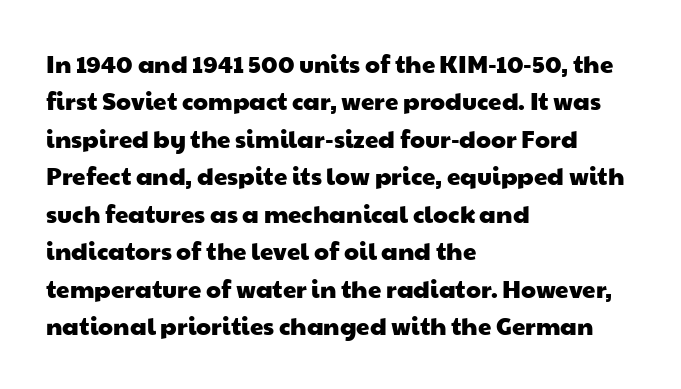
Q: Is the text underlined? A: No.
Q: How is the paragraph aligned? A: Left-aligned.
Q: Is the spacing between letters normal or unusually wide? A: Normal.
Q: Is the spacing between lines tight, normal or loose? A: Normal.
